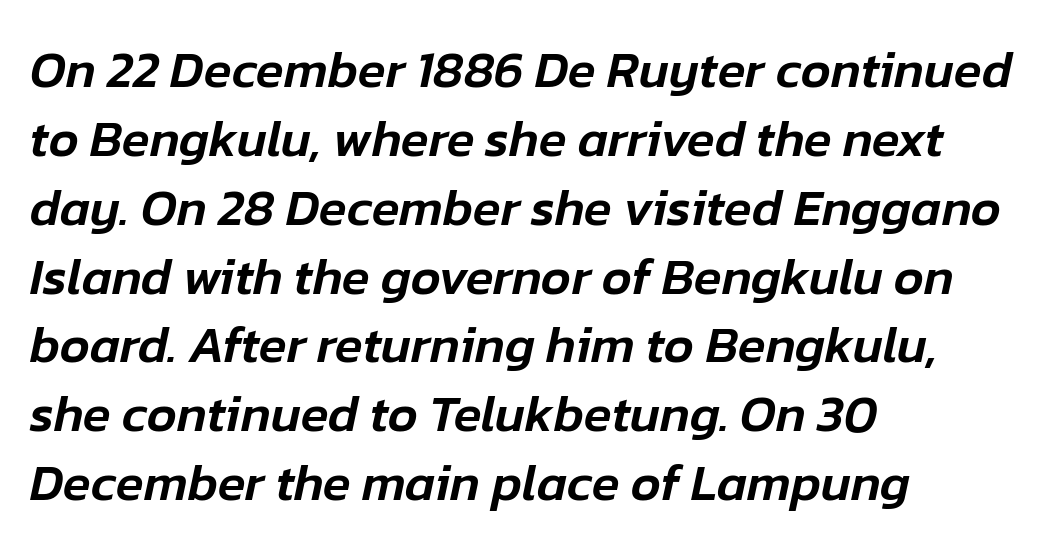
{"italic": "yes", "lean": "right", "slant_degrees": 12, "width": "normal", "stroke_contrast": "low", "x_height": "medium", "monospaced": "no", "underline": "no", "align": "left", "line_spacing": "normal", "line_spacing_ratio": 1.35, "letter_spacing": "normal", "letter_spacing_em": 0.0, "glyph_px": 51}
